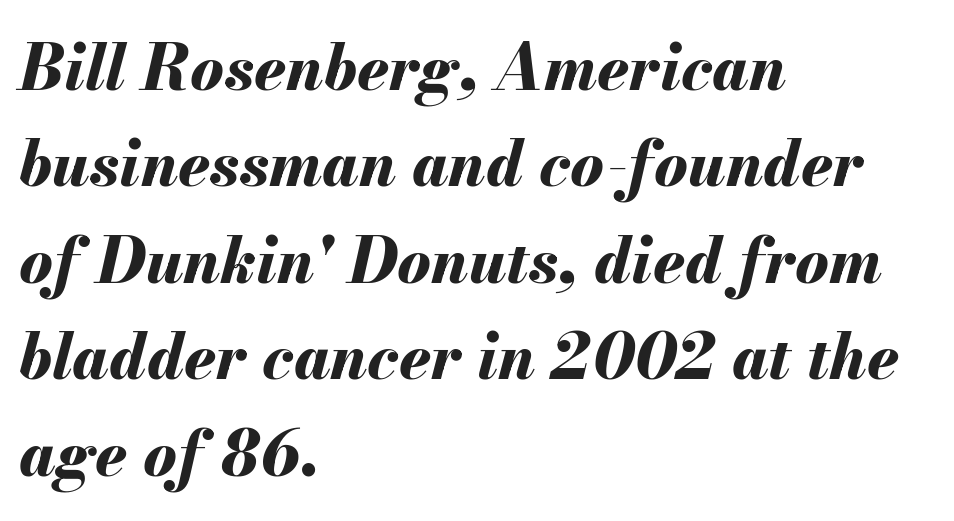
This is oblique type, the kind used for emphasis or titles. A typesetter would call this proportional, since set widths differ per character. Unmarked baselines from the first word to the last. What's the leading like? Ordinary, nothing unusual. This sample is left-justified, so line endings fall wherever the words run out. Letter spacing: default.
